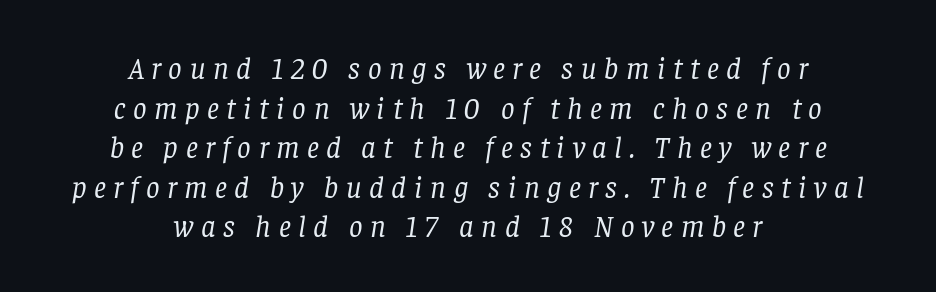
Q: Is the text bold? A: No.
Q: Is the text italic (slanted)? A: Yes, it leans right by about 8 degrees.
Q: Is the typeface a serif or a sans-serif typeface? A: Serif.
Q: Is the text underlined? A: No.
Q: How is the paragraph aligned? A: Centered.
Q: Is the spacing between letters normal or unusually wide? A: Unusually wide.
Q: Is the spacing between lines tight, normal or loose? A: Normal.
Q: Width (condensed, normal, or wide)? A: Normal.
Q: Stroke contrast? A: Low.
Q: x-height? A: Large.
Q: Monospaced? A: No.
